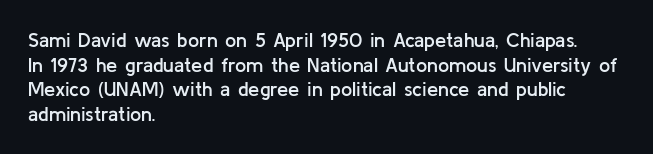
Q: Is the text bold? A: Semi-bold.
Q: Is the text italic (slanted)? A: No, it is upright.
Q: Is the text underlined? A: No.
Q: How is the paragraph aligned? A: Left-aligned.
Q: Is the spacing between letters normal or unusually wide? A: Normal.
